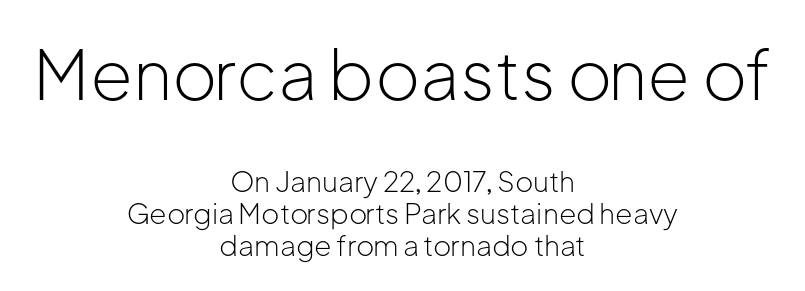
Q: Is the text bold? A: No.
Q: Is the text italic (slanted)? A: No, it is upright.
Q: Is the typeface a serif or a sans-serif typeface? A: Sans-serif.
Q: Is the text underlined? A: No.
Q: How is the paragraph aligned? A: Centered.
Q: Is the spacing between letters normal or unusually wide? A: Normal.
Q: Is the spacing between lines tight, normal or loose? A: Tight.
Q: Which block of text is set in a larger size, the first (top) or the second (bottom)? A: The first (top) one.
Q: Width (condensed, normal, or wide)? A: Normal.
Q: Stroke contrast? A: Low.
Q: x-height? A: Medium.
Q: Monospaced? A: No.
